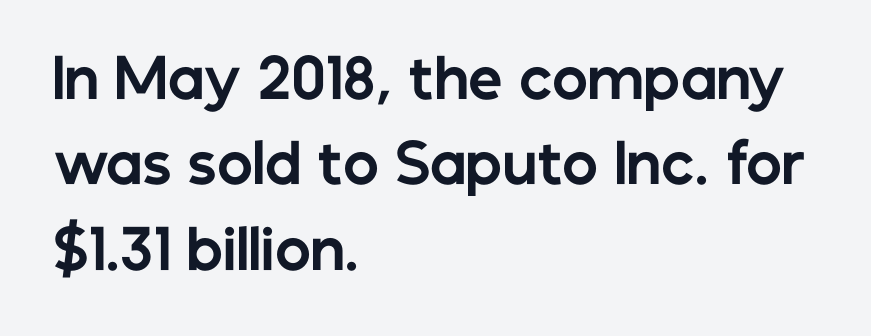
Typeset ragged right — the left edge is the straight one. Students, observe: this is what conventionally led text looks like. In terms of letterform style, serifs are entirely absent. You could not count columns in this text — the font is proportionally spaced. Unmarked baselines from the first word to the last.
